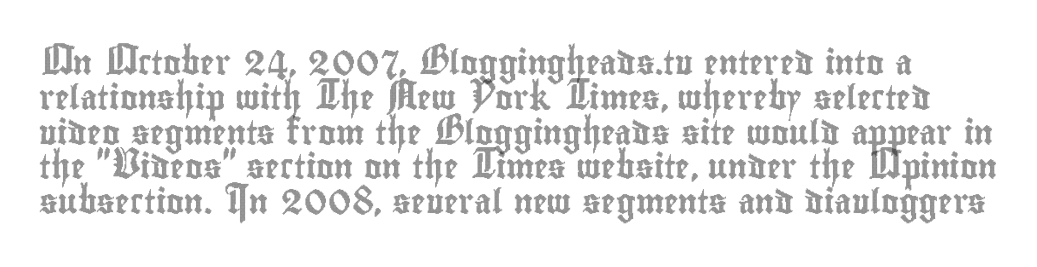
The image shows 24 px text type, upright; set normal line spacing (1.45x), normal letter spacing, not underlined.
